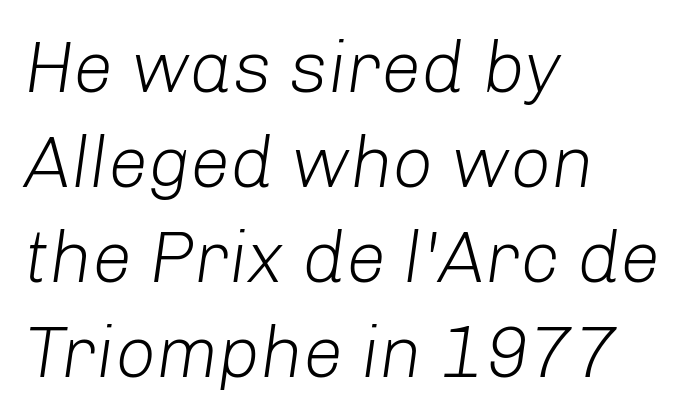
The passage shown leans; its letterforms are oblique. These lines stack with their left ends in a neat column. Unmarked baselines from the first word to the last. The line texture is even and compact thanks to regular tracking. Character widths vary here, with narrow letters taking less room than wide ones. The font is comparable to plain body text, perhaps lighter.
